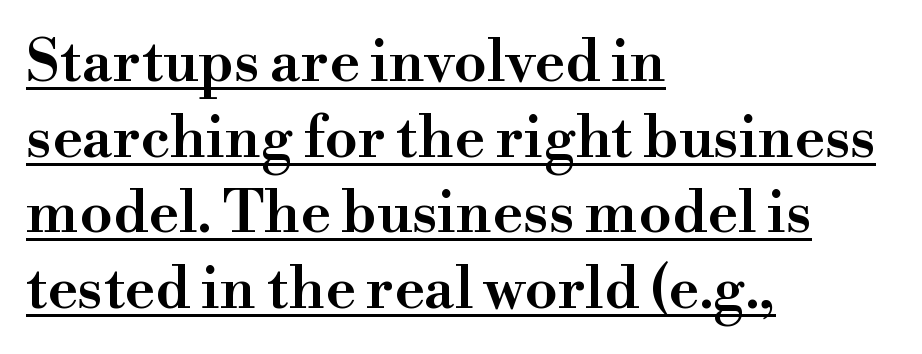
{"serif": "yes", "italic": "no", "bold": "semi", "weight": "semibold", "width": "normal", "stroke_contrast": "high", "x_height": "small", "monospaced": "no", "underline": "yes", "align": "left", "line_spacing": "normal", "line_spacing_ratio": 1.28, "letter_spacing": "normal", "letter_spacing_em": 0.0, "glyph_px": 59}
